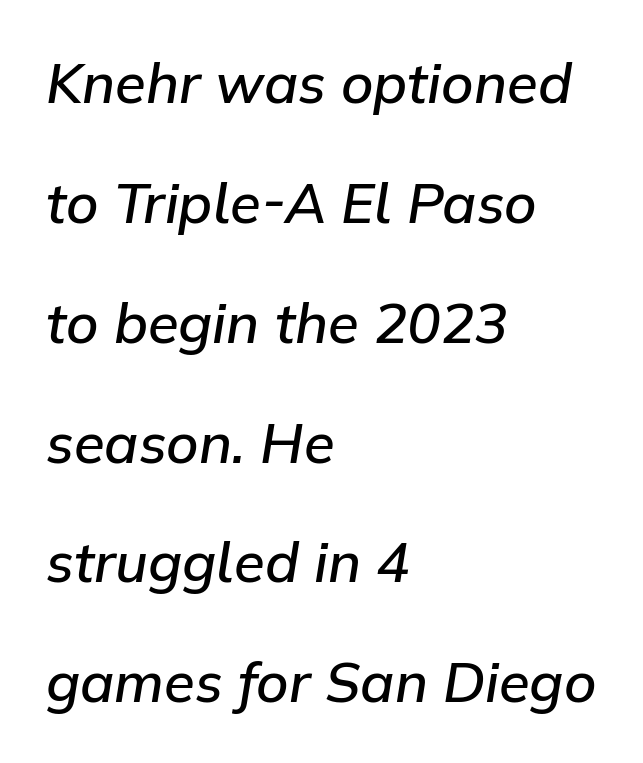
The line-height multiplier appears high, well above default. Style check: oblique. Looks like regular typesetting: each glyph gets only the width it needs. Inter-character spacing is left at the font's built-in metrics. The space directly below the letters is spotless. Strokes here are thickened, but only to semibold level.
